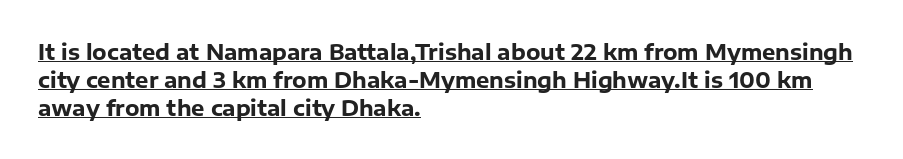
Does the weight exceed regular? Yes, all the way to bold. The face used here is rendered with its standard letterfit. Does a line run under the words? Yes, clearly. The letters stand straight up with perfectly vertical stems.
